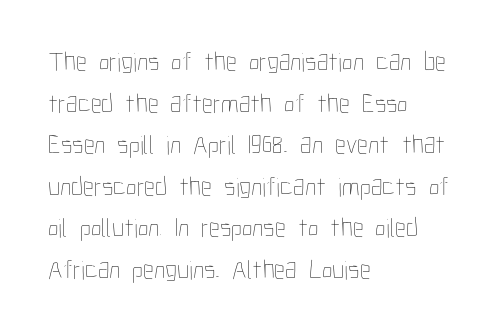
This sample uses an upright cut, with every glyph sitting square on the baseline. Lines of text with bare space underneath. The setting favours the left margin, as ordinary paragraphs usually do. Leading: standard. The typesetting does not lean heavy: it is not bold. You could call the tracking neutral — neither tight nor loose.
